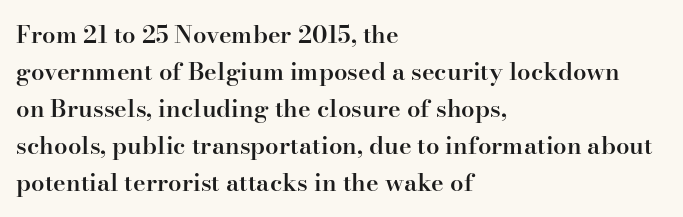
The image shows 24 px text type, upright; set left-aligned, normal line spacing (1.54x), normal letter spacing, not underlined.
